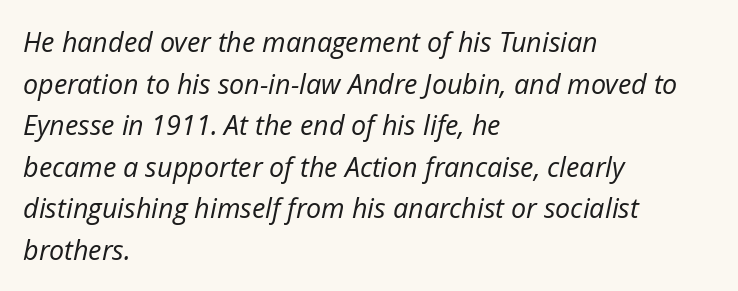
Italic? Definitely — the glyphs are oblique. The paragraph shown leans on its left margin. The rows are spaced the way most documents space them. Just letters on the line, the space beneath them empty.
